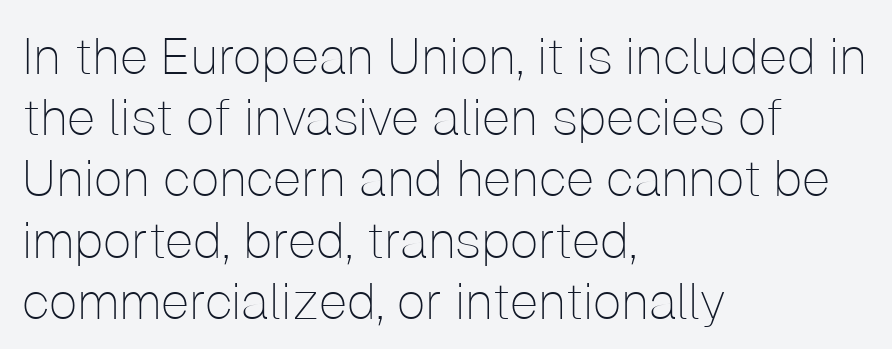
The image shows 51 px thin sans-serif type, upright; set left-aligned, line spacing 1.2x, normal letter spacing, not underlined; low stroke contrast and a medium x-height.
